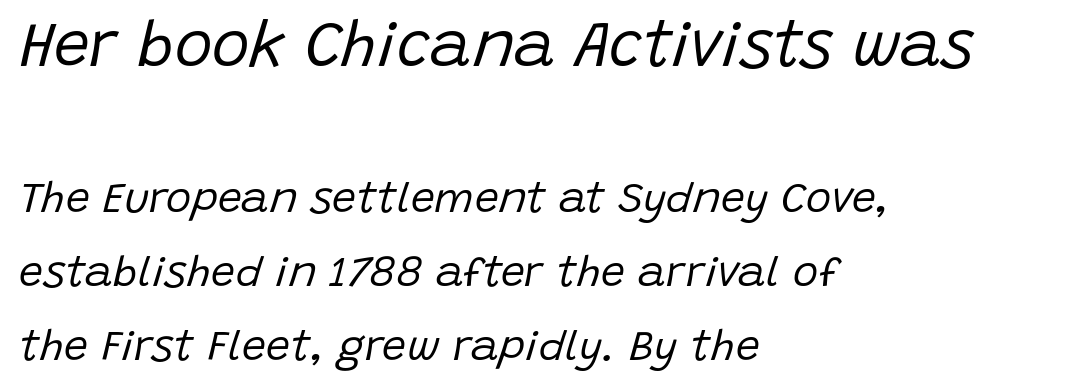
Q: Is the text bold? A: No.
Q: Is the text italic (slanted)? A: Yes, it leans right by about 15 degrees.
Q: Is the text underlined? A: No.
Q: How is the paragraph aligned? A: Left-aligned.
Q: Is the spacing between letters normal or unusually wide? A: Normal.
Q: Which block of text is set in a larger size, the first (top) or the second (bottom)? A: The first (top) one.
Q: Width (condensed, normal, or wide)? A: Normal.
Q: Stroke contrast? A: Low.
Q: x-height? A: Large.
Q: Monospaced? A: No.
